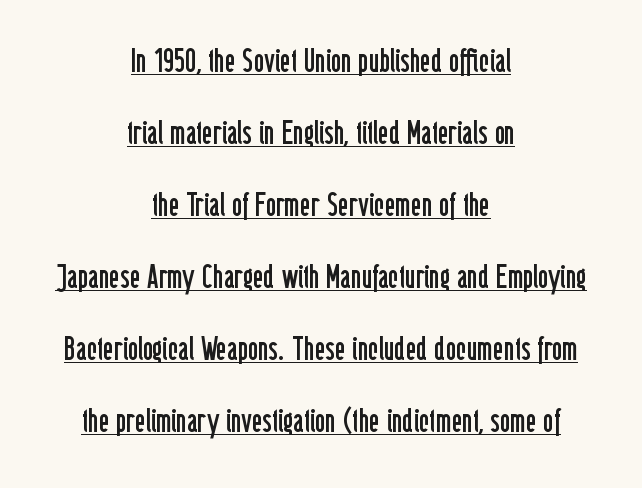
{"serif": "no", "italic": "no", "bold": "no", "weight": "regular", "width": "condensed", "stroke_contrast": "low", "x_height": "medium", "monospaced": "no", "underline": "yes", "align": "center", "line_spacing": "loose", "line_spacing_ratio": 2.25, "letter_spacing": "normal", "letter_spacing_em": 0.0, "glyph_px": 32}
